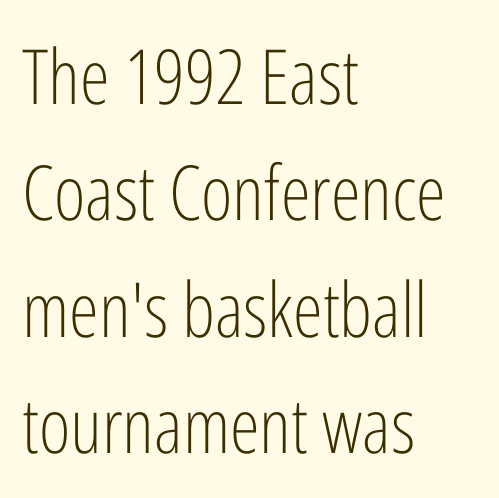
Type without underlining. Is there much room between lines? A standard amount, neither cramped nor airy. Looks like regular typesetting: each glyph gets only the width it needs. Nope, no serifs anywhere on these letters. Words appear dense and cohesive because spacing is normal. A student would call this left alignment; a typographer would say flush left, rag right.
